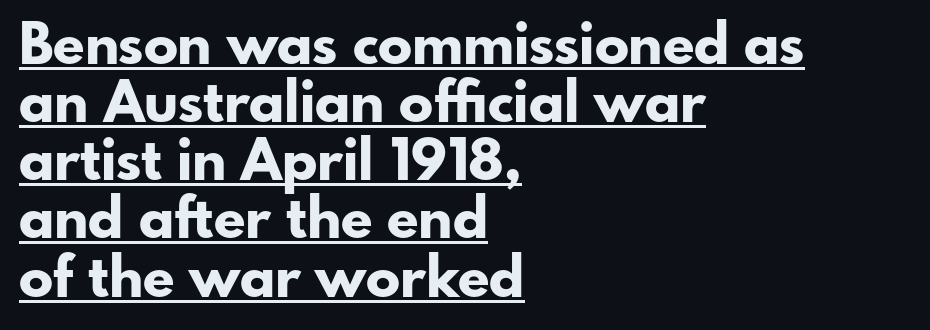
{"serif": "no", "italic": "no", "bold": "yes", "weight": "bold", "width": "normal", "stroke_contrast": "low", "x_height": "small", "monospaced": "no", "underline": "yes", "align": "left", "line_spacing": "tight", "line_spacing_ratio": 1.02, "letter_spacing": "normal", "letter_spacing_em": 0.0, "glyph_px": 57}
